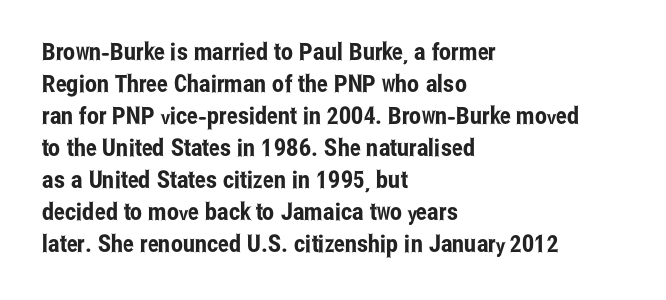
Q: Is the text italic (slanted)? A: No, it is upright.
Q: Is the text underlined? A: No.
Q: How is the paragraph aligned? A: Left-aligned.
Q: Is the spacing between letters normal or unusually wide? A: Normal.
Q: Is the spacing between lines tight, normal or loose? A: Normal.
